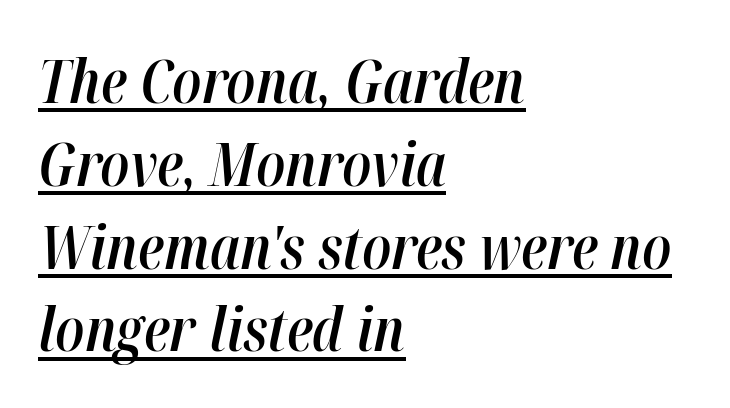
Q: Is the text bold? A: Semi-bold.
Q: Is the text italic (slanted)? A: Yes, it leans right by about 12 degrees.
Q: Is the text underlined? A: Yes.
Q: How is the paragraph aligned? A: Left-aligned.
Q: Is the spacing between letters normal or unusually wide? A: Normal.
Q: Is the spacing between lines tight, normal or loose? A: Normal.
Q: Width (condensed, normal, or wide)? A: Condensed.
Q: Stroke contrast? A: High.
Q: x-height? A: Medium.
Q: Monospaced? A: No.
